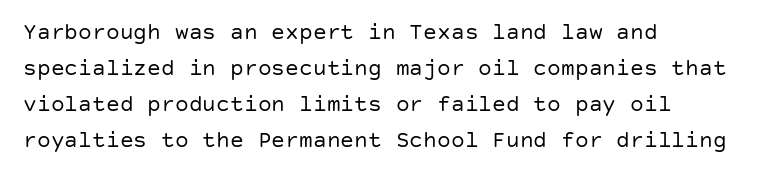
Q: Is the text bold? A: No.
Q: Is the text italic (slanted)? A: No, it is upright.
Q: Is the text underlined? A: No.
Q: How is the paragraph aligned? A: Left-aligned.
Q: Is the spacing between letters normal or unusually wide? A: Normal.
Q: Is the spacing between lines tight, normal or loose? A: Normal.
